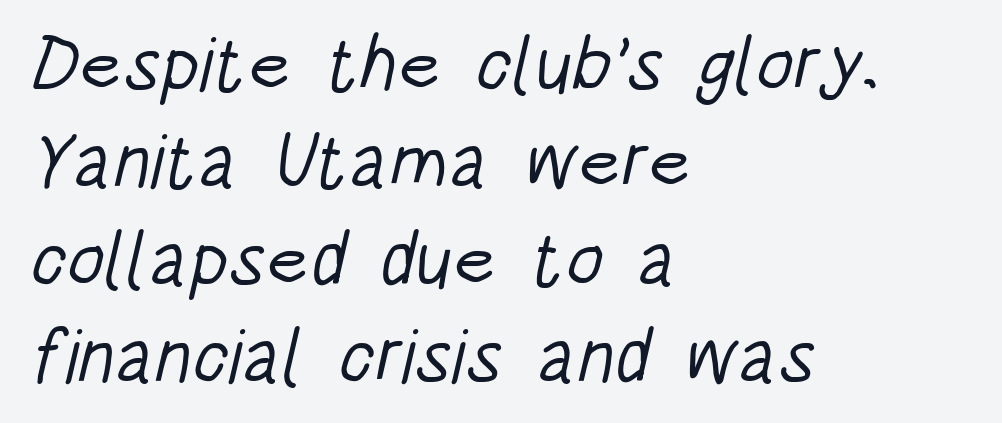
Compared with a typical body face, this is equally light or lighter still. Vertically, the passage feels balanced, rows spaced as you'd expect. Are there feet on the stems? There aren't — it's a sans. Each line starts at the same left margin while the right side varies. Plain, unruled lines of type. Varying glyph widths throughout — classic text-font behaviour.
